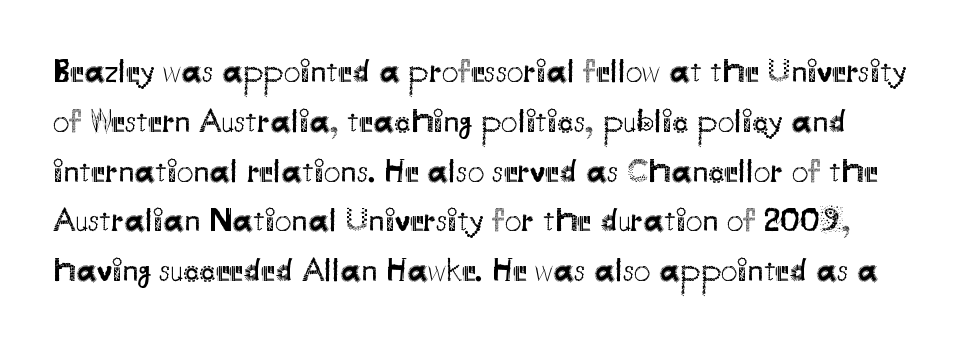
Q: Is the text bold? A: No.
Q: Is the text italic (slanted)? A: No, it is upright.
Q: Is the typeface a serif or a sans-serif typeface? A: Sans-serif.
Q: Is the text underlined? A: No.
Q: Is the spacing between letters normal or unusually wide? A: Normal.
Q: Is the spacing between lines tight, normal or loose? A: Normal.
Q: Width (condensed, normal, or wide)? A: Normal.
Q: Stroke contrast? A: Medium.
Q: x-height? A: Small.
Q: Monospaced? A: No.
